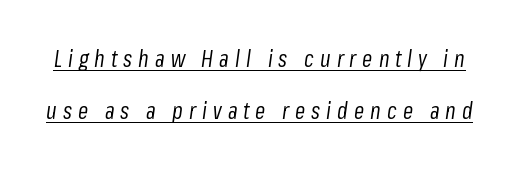
Q: Is the text bold? A: No.
Q: Is the text italic (slanted)? A: Yes, it leans right by about 8 degrees.
Q: Is the text underlined? A: Yes.
Q: Is the spacing between letters normal or unusually wide? A: Unusually wide.
Q: Is the spacing between lines tight, normal or loose? A: Loose.
